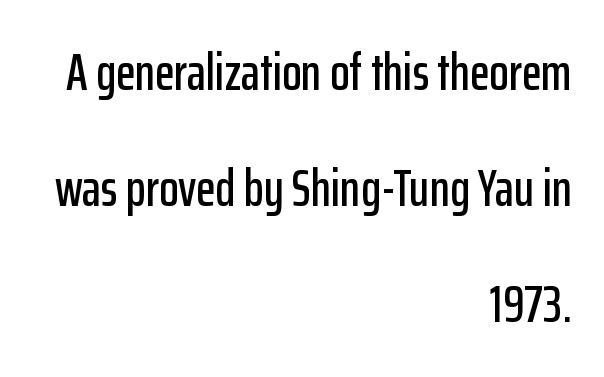
The block of text is sparse from top to bottom, with ample space between rows. To sum up the face: it is a sans, with no serifs. Varying glyph widths throughout — classic text-font behaviour. These lines were composed using upright roman letters. The gap between lines stays unmarked. Compared with a flush-left layout, this one pins lines to the opposite, right side.
